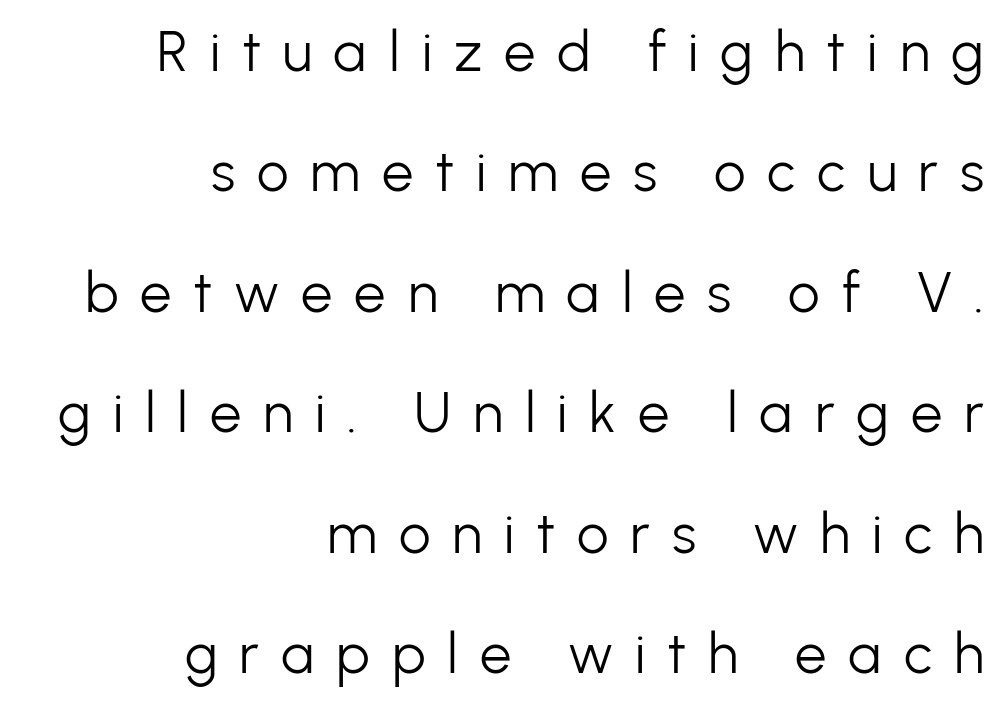
The image shows 56 px light sans-serif type, upright; set right-aligned, loose line spacing (2.15x), unusually wide letter spacing (+0.39 em), not underlined; low stroke contrast and a medium x-height.
